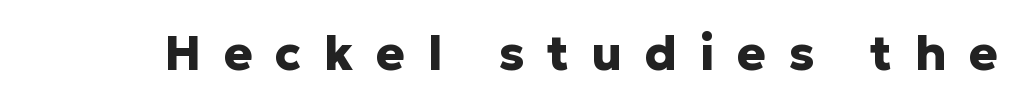
The image shows 48 px heavy sans-serif type, upright; set unusually wide letter spacing (+0.47 em), not underlined; low stroke contrast and a medium x-height.
